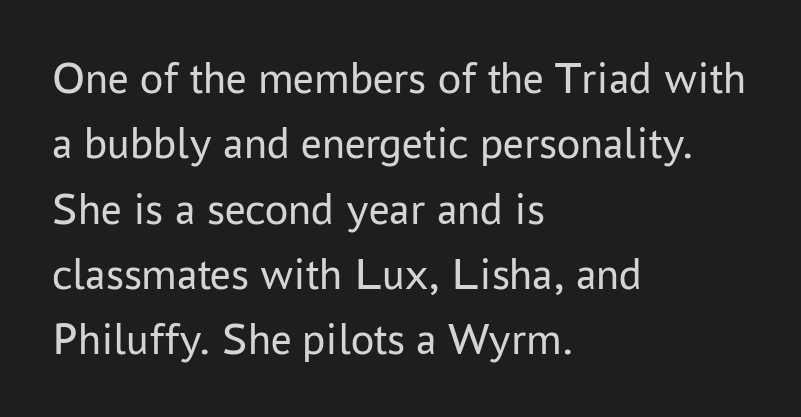
{"serif": "no", "italic": "no", "bold": "no", "weight": "regular", "width": "normal", "stroke_contrast": "low", "x_height": "medium", "monospaced": "no", "underline": "no", "align": "left", "line_spacing": "normal", "line_spacing_ratio": 1.42, "letter_spacing": "normal", "letter_spacing_em": 0.0, "glyph_px": 46}
